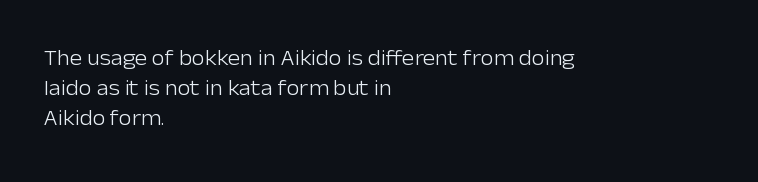
The image shows 21 px text type, upright; set left-aligned, normal line spacing (1.44x), normal letter spacing, not underlined.
